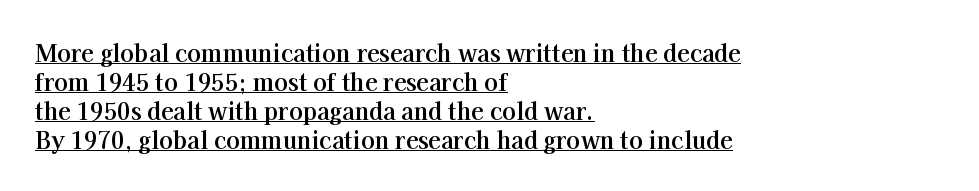
As a designer I'd log this as weight 700, bold. The paragraph has a hard left edge and a soft right edge. Tracking here is standard; glyphs follow each other at the usual distance. Posture: straight, roman, zero tilt. Baseline-to-baseline distance is the conventional proportion of letter height.
